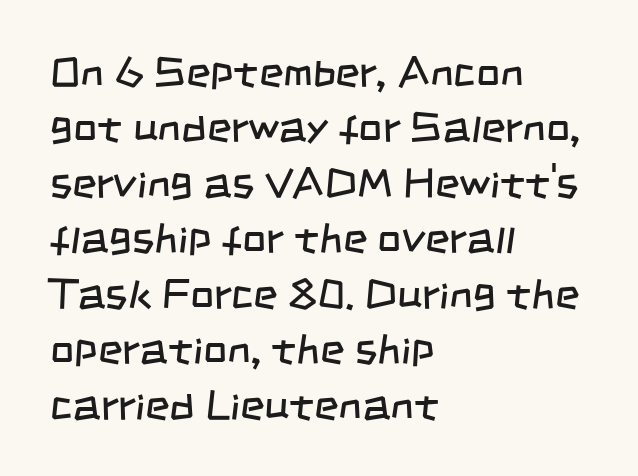
The image shows 42 px regular-weight, condensed sans-serif type; set left-aligned, normal line spacing (1.32x), normal letter spacing, not underlined; low stroke contrast and a large x-height.
